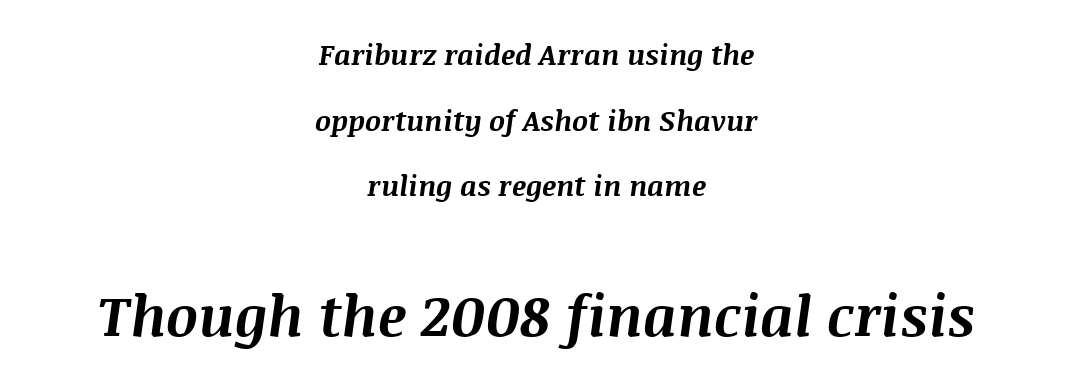
Thick stems and heavy bowls — unmistakably bold. Notice how the stems are inclined rather than vertical — that's the hallmark of italics. Is the lower block the larger one? Yes — the lower block carries the bigger type. One glance says open: line gaps are wider than usual.
